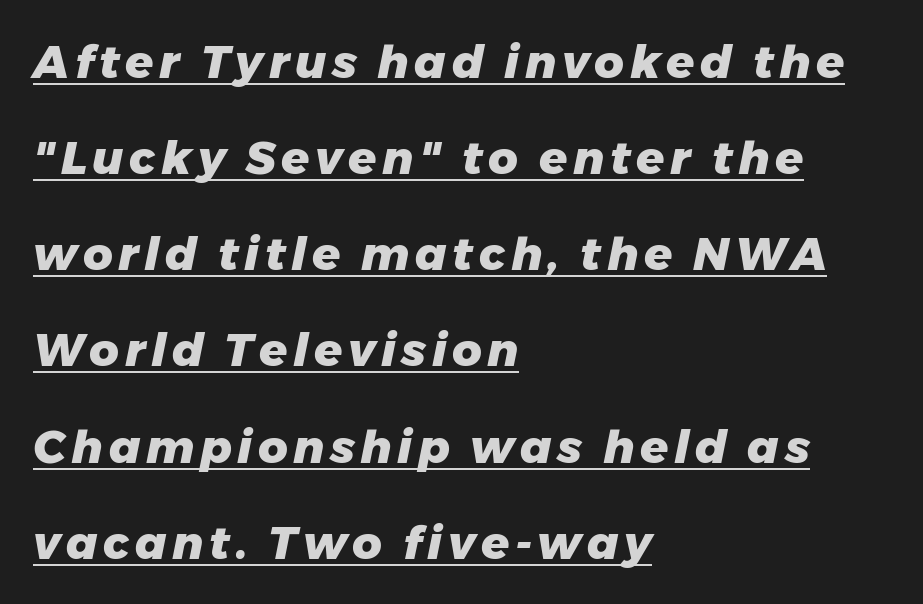
Q: Is the text bold? A: Yes.
Q: Is the text italic (slanted)? A: Yes, it leans right by about 11 degrees.
Q: Is the text underlined? A: Yes.
Q: How is the paragraph aligned? A: Left-aligned.
Q: Is the spacing between lines tight, normal or loose? A: Loose.
Q: Width (condensed, normal, or wide)? A: Normal.
Q: Stroke contrast? A: Low.
Q: x-height? A: Medium.
Q: Monospaced? A: No.
